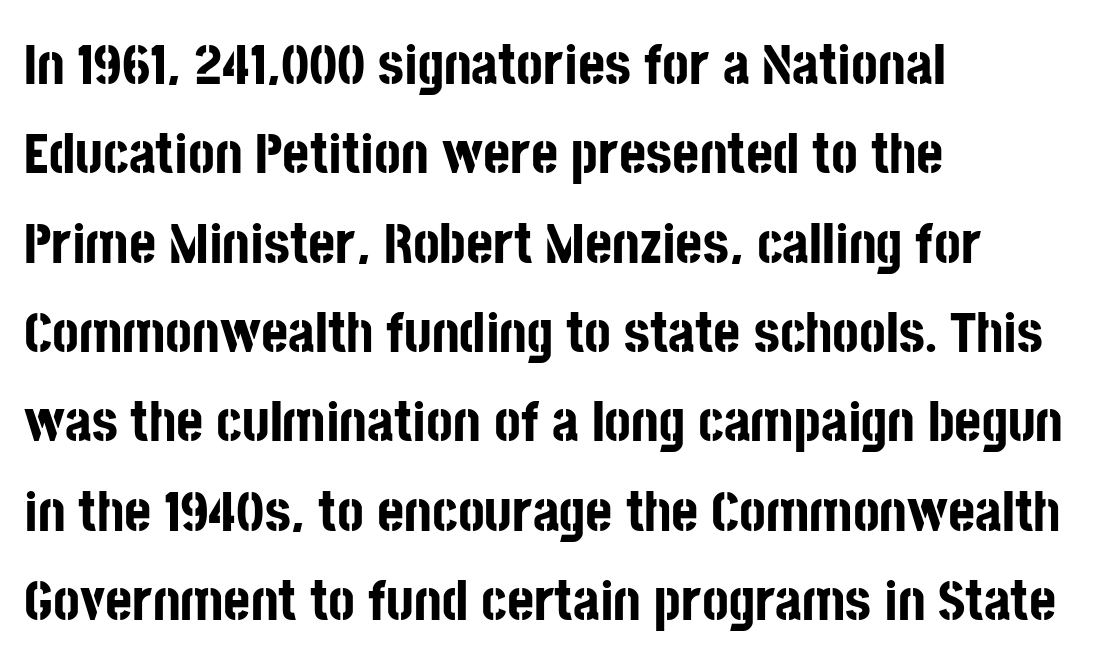
Q: Is the text bold? A: Yes.
Q: Is the text italic (slanted)? A: No, it is upright.
Q: Is the typeface a serif or a sans-serif typeface? A: Sans-serif.
Q: Is the text underlined? A: No.
Q: How is the paragraph aligned? A: Left-aligned.
Q: Is the spacing between letters normal or unusually wide? A: Normal.
Q: Is the spacing between lines tight, normal or loose? A: Normal.
Q: Width (condensed, normal, or wide)? A: Condensed.
Q: Stroke contrast? A: Low.
Q: x-height? A: Large.
Q: Monospaced? A: No.
